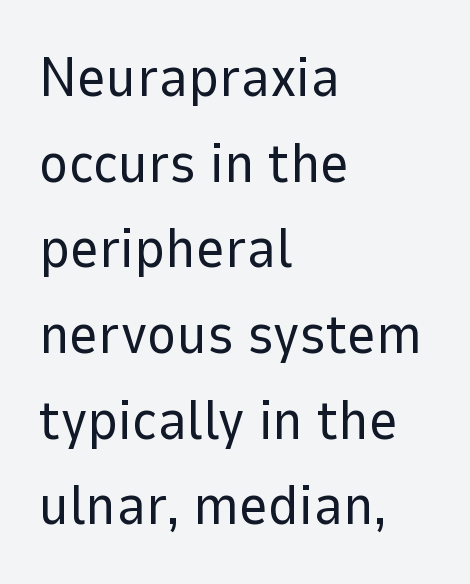
Plain, unruled lines of type. Is this a heavy cut? Hardly; it is regular or lighter. Serif or sans? Sans — the stroke terminals are bare. Ordinary non-slanted type is in use.
